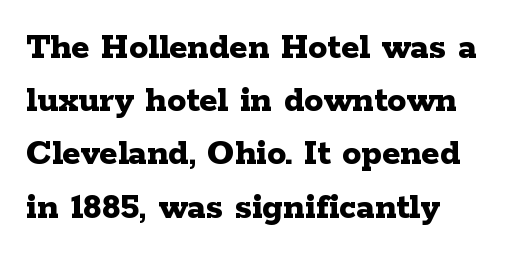
Q: Is the text bold? A: Yes.
Q: Is the text italic (slanted)? A: No, it is upright.
Q: Is the typeface a serif or a sans-serif typeface? A: Serif.
Q: Is the text underlined? A: No.
Q: How is the paragraph aligned? A: Left-aligned.
Q: Is the spacing between letters normal or unusually wide? A: Normal.
Q: Is the spacing between lines tight, normal or loose? A: Normal.
Q: Width (condensed, normal, or wide)? A: Wide.
Q: Stroke contrast? A: Low.
Q: x-height? A: Medium.
Q: Monospaced? A: No.
